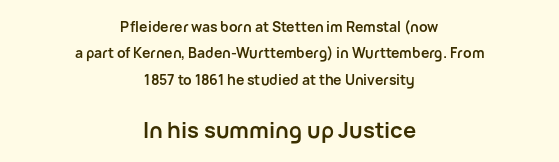
The image shows 22 px bold type, upright; set centered, line spacing 1.89x, normal letter spacing, not underlined; the second (bottom) block is 1.57x larger.
